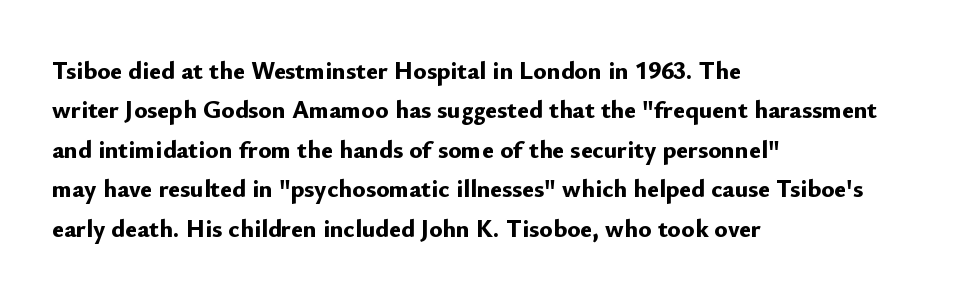
Q: Is the text bold? A: Yes.
Q: Is the text italic (slanted)? A: No, it is upright.
Q: Is the text underlined? A: No.
Q: How is the paragraph aligned? A: Left-aligned.
Q: Is the spacing between letters normal or unusually wide? A: Normal.
Q: Is the spacing between lines tight, normal or loose? A: Normal.
